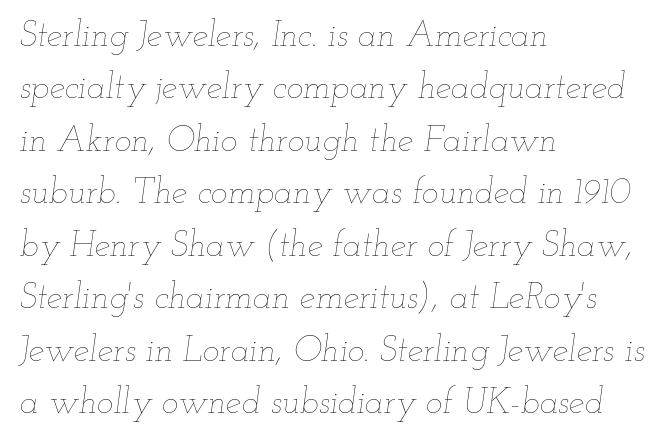
Q: Is the text bold? A: No.
Q: Is the text italic (slanted)? A: Yes, it leans right by about 12 degrees.
Q: Is the text underlined? A: No.
Q: How is the paragraph aligned? A: Left-aligned.
Q: Is the spacing between letters normal or unusually wide? A: Normal.
Q: Is the spacing between lines tight, normal or loose? A: Normal.
Q: Width (condensed, normal, or wide)? A: Wide.
Q: Stroke contrast? A: Low.
Q: x-height? A: Small.
Q: Monospaced? A: No.
